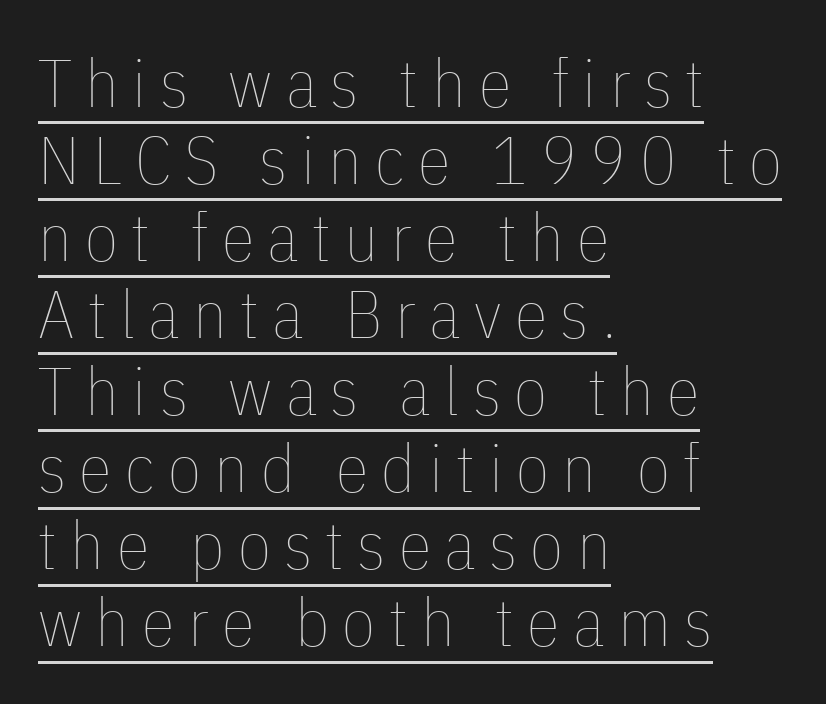
The image shows 67 px thin, condensed type, upright; set left-aligned, tight line spacing (1.15x), unusually wide letter spacing (+0.2 em), underlined; low stroke contrast and a medium x-height.
